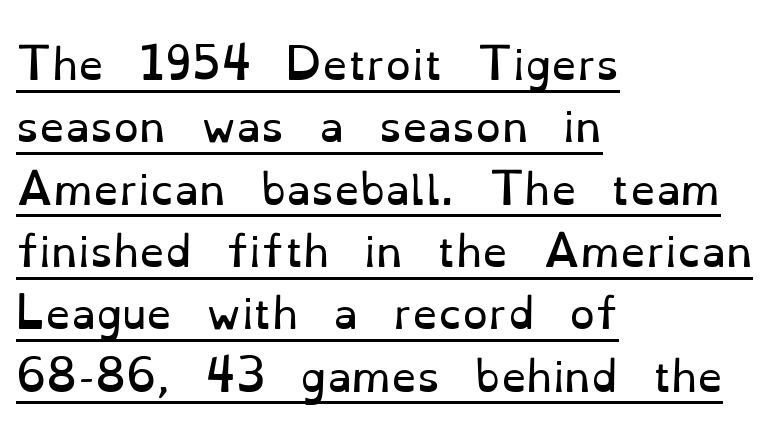
The image shows 41 px regular-weight serif type, upright; set left-aligned, normal line spacing (1.52x), normal letter spacing, underlined; low stroke contrast and a small x-height.
